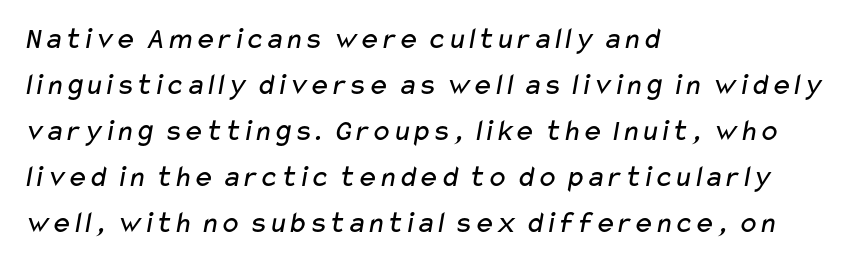
Weight: in the light-to-regular range. Words float on clear page, feet unadorned. Is there much room between lines? A standard amount, neither cramped nor airy. Reading down the block, your eye returns to a fixed left position each line.
